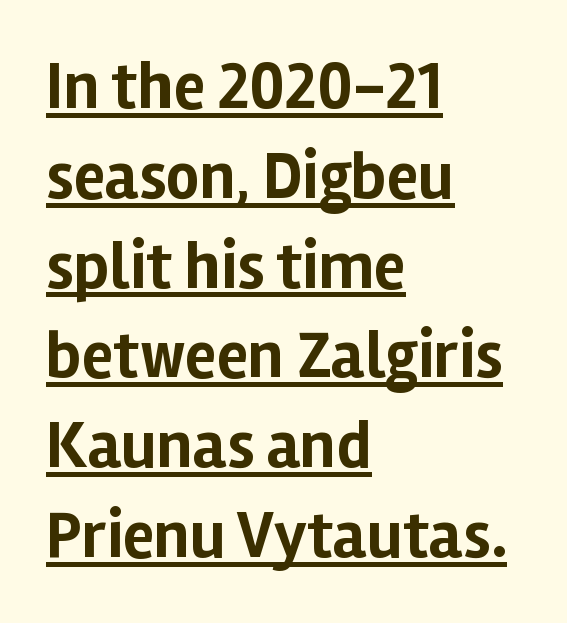
The passage shown stacks its lines at a standard gap. These lines are composed in type without serifs. Descenders here cross a horizontal rule under the line. Looks like regular typesetting: each glyph gets only the width it needs. No extra tracking has been applied to these lines.
